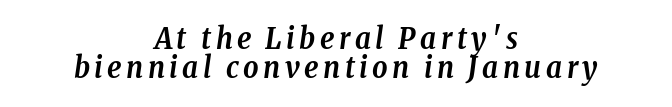
The image shows 30 px semibold, condensed serif type, italic (leaning right); set centered, tight line spacing (0.98x), not underlined; low stroke contrast and a medium x-height.
